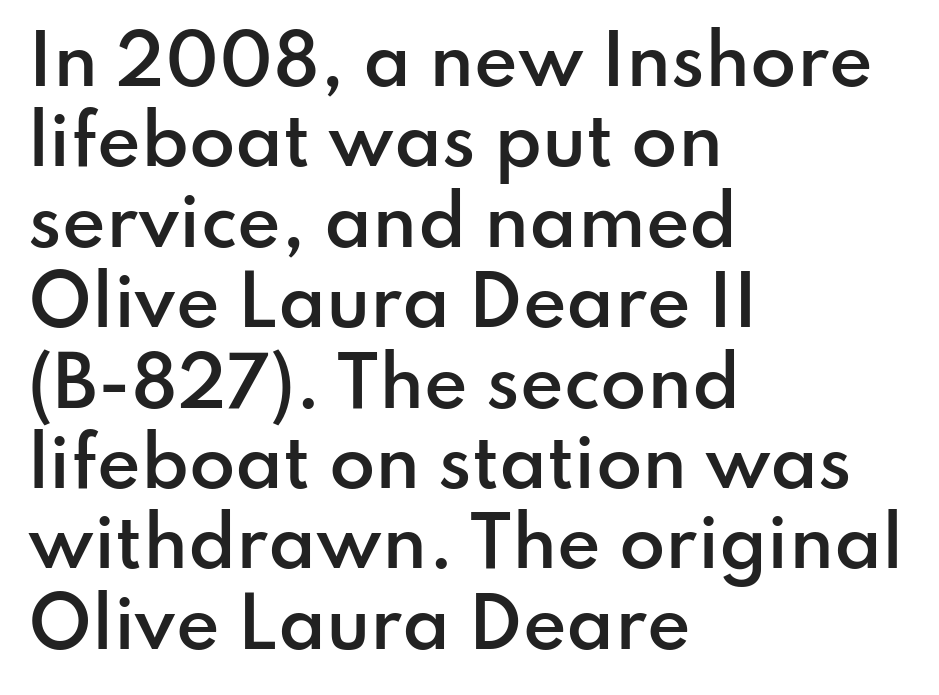
The image shows 67 px semibold sans-serif type, upright; set left-aligned, line spacing 1.2x, normal letter spacing, not underlined; low stroke contrast and a small x-height.
